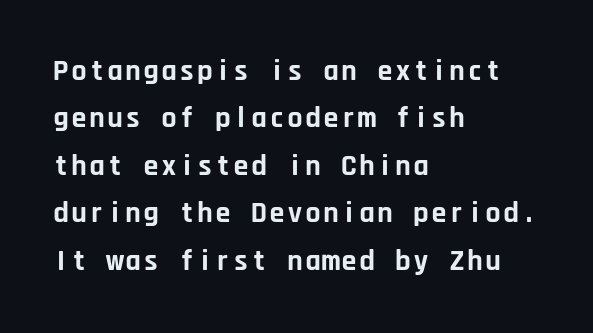
Leftover space on each line is placed entirely after the last word. Descenders hang freely into open space. The gaps between neighbouring characters are ordinary and unremarkable. Note the uniform advance width — an 'i' takes as much space as an 'm'. Each new line begins a customary step beneath the previous one.
